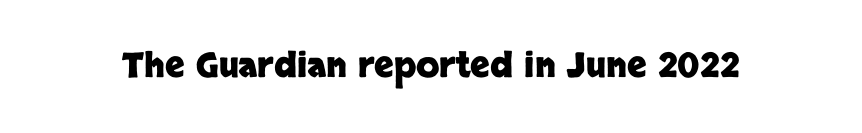
{"serif": "no", "italic": "no", "bold": "yes", "weight": "heavy", "width": "normal", "stroke_contrast": "low", "x_height": "large", "monospaced": "no", "underline": "no", "letter_spacing": "normal", "letter_spacing_em": 0.0, "glyph_px": 34}
